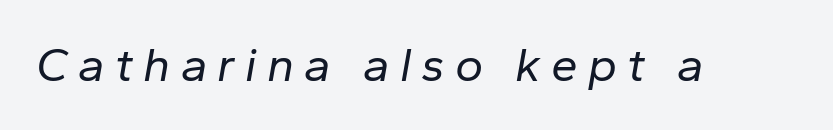
No word sits above an underline. Summary of weight: not heavy and not bold. Note the varied advance widths — an 'i' is clearly narrower than an 'm'. Honestly, the letter spacing is so wide it's the main thing you notice.
